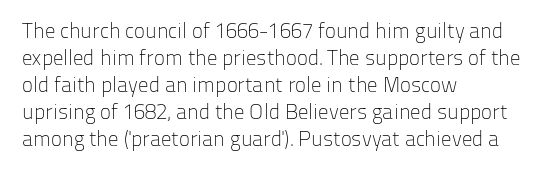
The image shows 21 px text type, upright; set left-aligned, normal line spacing (1.28x), normal letter spacing, not underlined.
